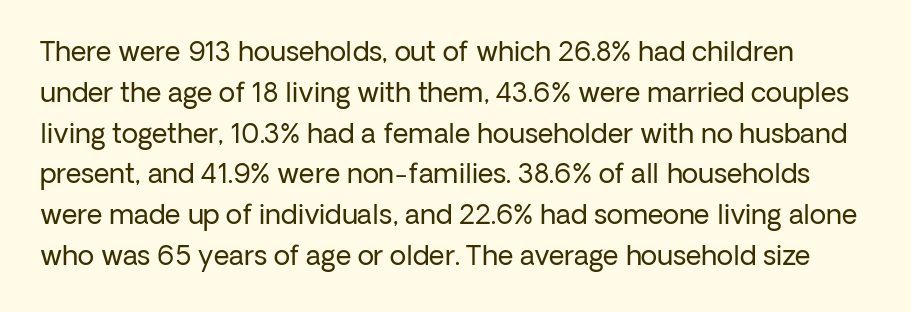
{"italic": "no", "bold": "no", "underline": "no", "line_spacing": "normal", "line_spacing_ratio": 1.51, "letter_spacing": "normal", "letter_spacing_em": 0.0, "glyph_px": 27}
